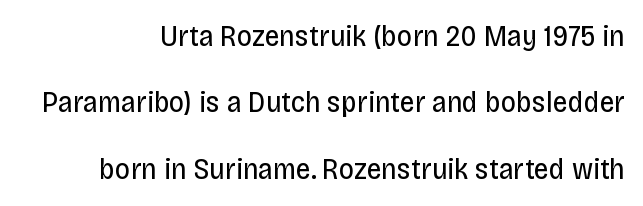
{"serif": "no", "italic": "no", "bold": "no", "weight": "regular", "width": "condensed", "stroke_contrast": "low", "x_height": "large", "monospaced": "no", "underline": "no", "line_spacing": "loose", "line_spacing_ratio": 2.21, "letter_spacing": "normal", "letter_spacing_em": 0.0, "glyph_px": 30}
